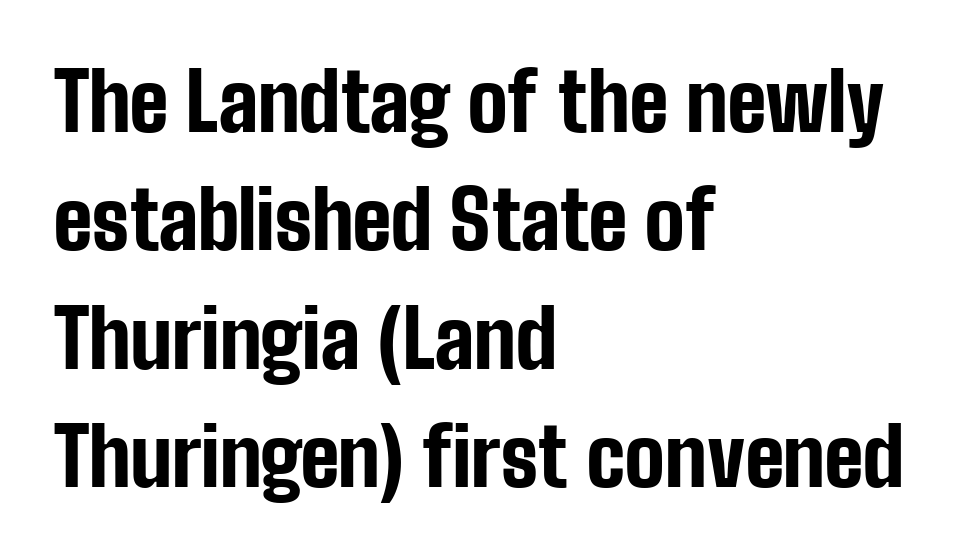
The image shows 80 px bold, condensed sans-serif type, upright; set left-aligned, normal line spacing (1.48x), normal letter spacing, not underlined; low stroke contrast and a medium x-height.
